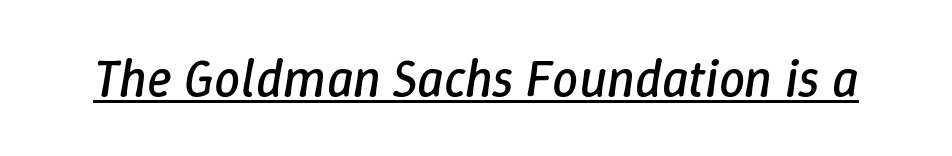
Rendered with sloped, italic letterforms. A typesetter would call this proportional, since set widths differ per character. Observe the ordinary spacing: letters are neighbours, not strangers. Quick note: underline on. The weight tops out at a normal text grade.
